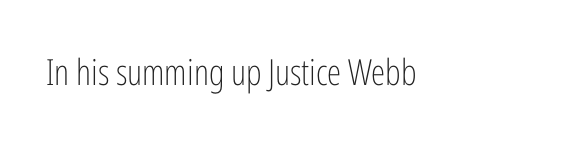
Letters have the restrained weight of plain body copy at most. Type without underlining. Do the letters lean? They stand straight. These lines are rendered in a variable-pitch font. Between one letter and the next there's only the usual sliver of space. Each letter's strokes conclude bluntly, with no projecting serifs.
